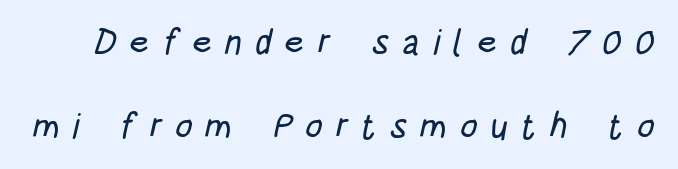
{"serif": "no", "width": "condensed", "stroke_contrast": "low", "x_height": "large", "monospaced": "no", "underline": "no", "line_spacing": "loose", "line_spacing_ratio": 2.4, "letter_spacing": "wide", "letter_spacing_em": 0.36, "glyph_px": 35}
